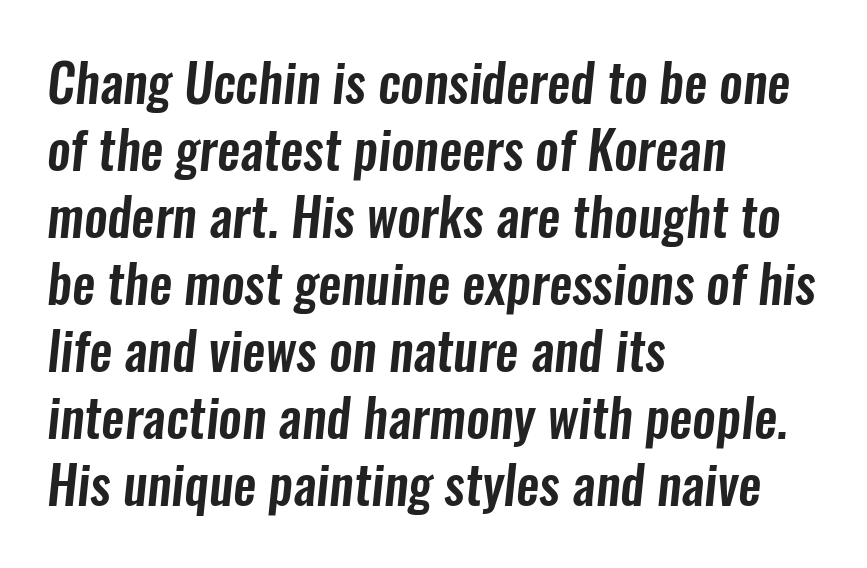
Leftover space on each line is placed entirely after the last word. Honestly, there is no underline to notice here at all. These lines are rendered in a variable-pitch font. A typesetter would call this zero additional tracking. Successive baselines arrive at the customary interval.
